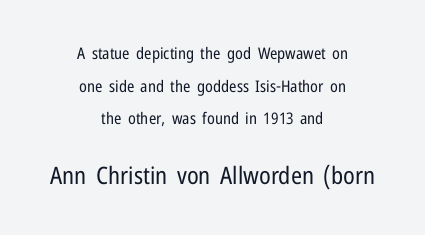
Between these two stacked blocks, the lower one wins on size. Does the leading feel generous? Absolutely, it's lavish. The gap between lines stays unmarked. Each line is balanced around a shared central axis.
